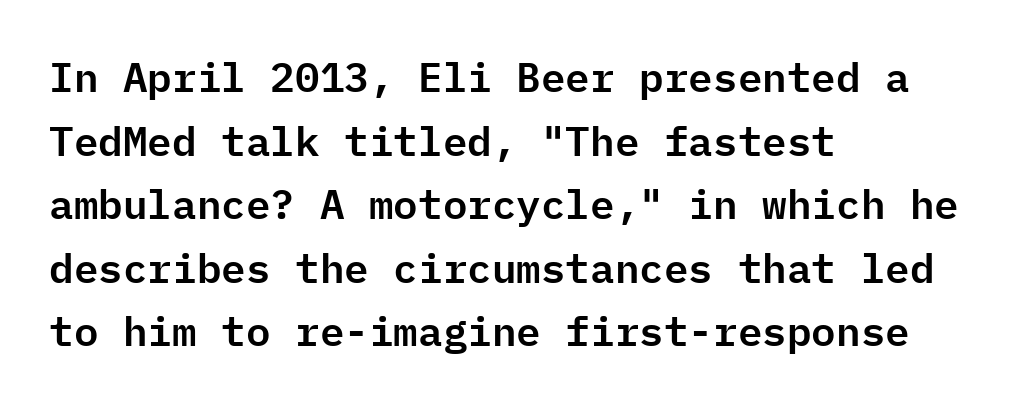
Layout note: lines flush left. Note: no serifs on the glyphs. The face used here is monospaced, like something from a code editor. Compared with typical paragraphs, the rows here are spaced about the same. Clear beneath every line of the passage.
